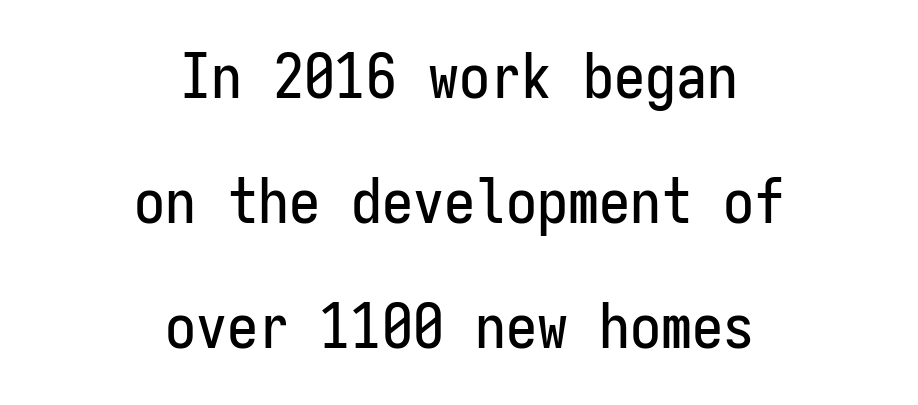
Q: Is the text italic (slanted)? A: No, it is upright.
Q: Is the typeface a serif or a sans-serif typeface? A: Sans-serif.
Q: Is the text underlined? A: No.
Q: How is the paragraph aligned? A: Centered.
Q: Is the spacing between letters normal or unusually wide? A: Normal.
Q: Is the spacing between lines tight, normal or loose? A: Loose.
Q: Width (condensed, normal, or wide)? A: Condensed.
Q: Stroke contrast? A: Low.
Q: x-height? A: Medium.
Q: Monospaced? A: Yes.
